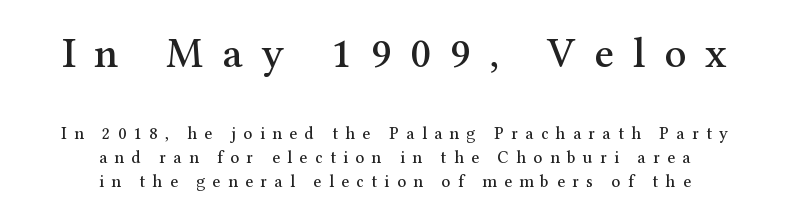
{"serif": "yes", "italic": "no", "width": "normal", "stroke_contrast": "medium", "x_height": "medium", "monospaced": "no", "underline": "no", "align": "center", "line_spacing": "normal", "line_spacing_ratio": 1.41, "letter_spacing": "wide", "letter_spacing_em": 0.44, "larger_block": "first", "size_ratio": 2.53, "glyph_px": 43}
